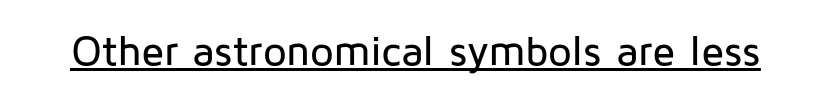
{"serif": "no", "italic": "no", "width": "normal", "stroke_contrast": "low", "x_height": "medium", "monospaced": "no", "underline": "yes", "letter_spacing": "normal", "letter_spacing_em": 0.0, "glyph_px": 42}
